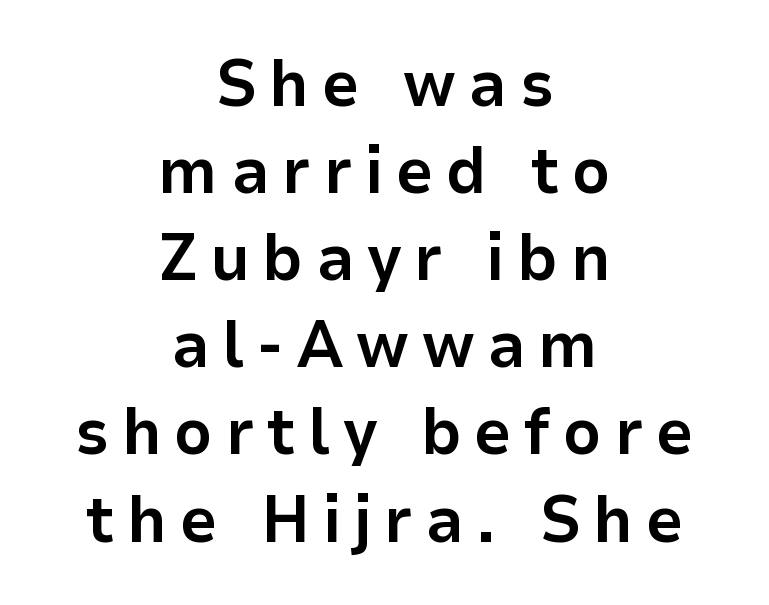
Character widths vary here, with narrow letters taking less room than wide ones. Students, this is bold: see how much ink each stroke carries. This block has exactly the height ordinary leading produces. Typographically, this falls in the sans-serif category. Neither beginnings nor endings align; midpoints do.
